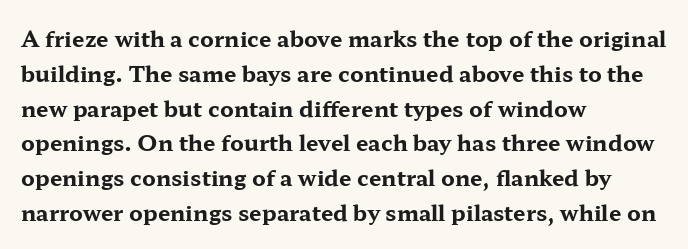
{"italic": "no", "bold": "yes", "underline": "no", "align": "left", "line_spacing": "normal", "line_spacing_ratio": 1.58, "letter_spacing": "normal", "letter_spacing_em": 0.0, "glyph_px": 22}
